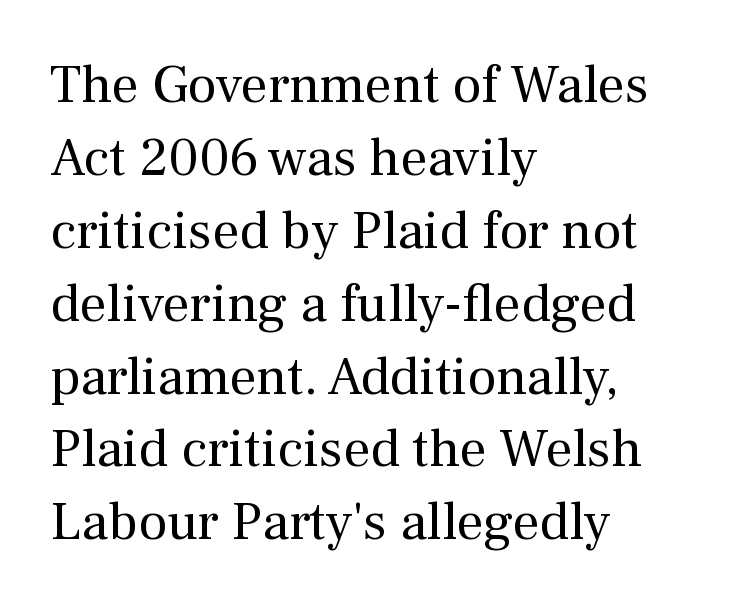
The typesetting does not lean heavy: it is not bold. The face used here is proportionally spaced, like ordinary book or web type. Every character sits straight up, as roman type does. Default kerning and tracking; the words read as compact shapes. Rows of type keep a routine distance in the vertical direction.
